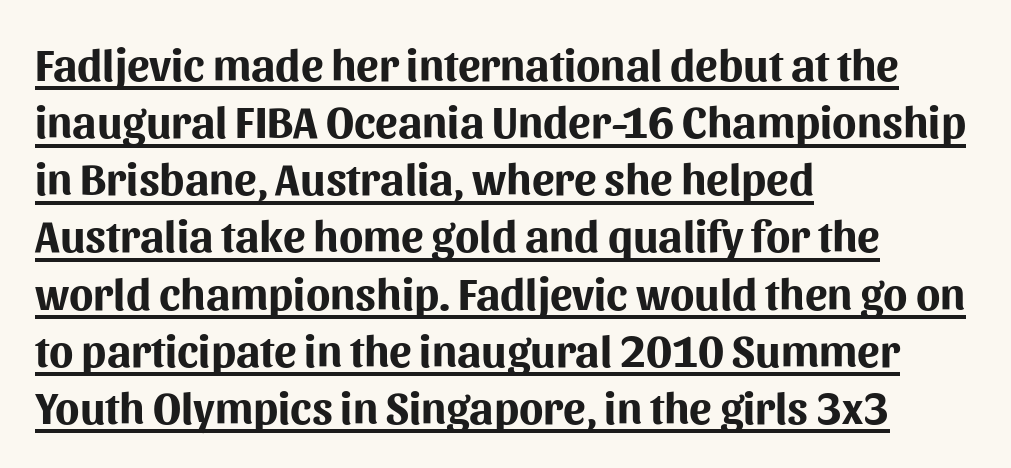
{"serif": "no", "italic": "no", "bold": "yes", "weight": "bold", "width": "normal", "stroke_contrast": "medium", "x_height": "medium", "monospaced": "no", "underline": "yes", "align": "left", "line_spacing": "normal", "line_spacing_ratio": 1.27, "letter_spacing": "normal", "letter_spacing_em": 0.0, "glyph_px": 45}
